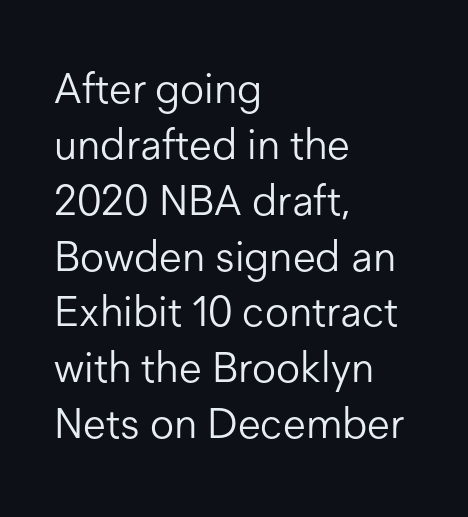
Q: Is the text bold? A: No.
Q: Is the text italic (slanted)? A: No, it is upright.
Q: Is the typeface a serif or a sans-serif typeface? A: Sans-serif.
Q: Is the text underlined? A: No.
Q: How is the paragraph aligned? A: Left-aligned.
Q: Is the spacing between letters normal or unusually wide? A: Normal.
Q: Is the spacing between lines tight, normal or loose? A: Normal.
Q: Width (condensed, normal, or wide)? A: Normal.
Q: Stroke contrast? A: Low.
Q: x-height? A: Medium.
Q: Monospaced? A: No.
